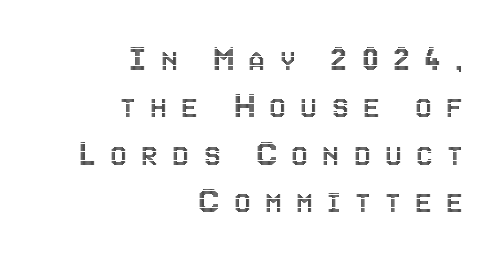
Q: Is the text italic (slanted)? A: No, it is upright.
Q: Is the text underlined? A: No.
Q: How is the paragraph aligned? A: Right-aligned.
Q: Is the spacing between letters normal or unusually wide? A: Unusually wide.
Q: Is the spacing between lines tight, normal or loose? A: Normal.
Q: Width (condensed, normal, or wide)? A: Condensed.
Q: x-height? A: Large.
Q: Monospaced? A: No.
